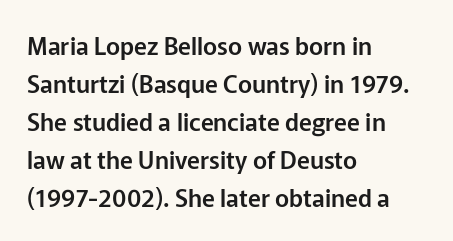
Q: Is the text italic (slanted)? A: No, it is upright.
Q: Is the text underlined? A: No.
Q: How is the paragraph aligned? A: Left-aligned.
Q: Is the spacing between letters normal or unusually wide? A: Normal.
Q: Is the spacing between lines tight, normal or loose? A: Normal.
